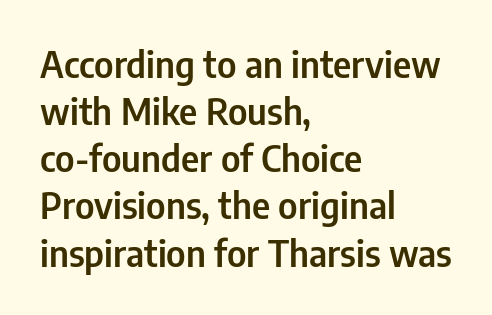
Q: Is the text italic (slanted)? A: No, it is upright.
Q: Is the typeface a serif or a sans-serif typeface? A: Sans-serif.
Q: Is the text underlined? A: No.
Q: How is the paragraph aligned? A: Left-aligned.
Q: Is the spacing between letters normal or unusually wide? A: Normal.
Q: Is the spacing between lines tight, normal or loose? A: Normal.
Q: Width (condensed, normal, or wide)? A: Condensed.
Q: Stroke contrast? A: Low.
Q: x-height? A: Medium.
Q: Monospaced? A: No.
